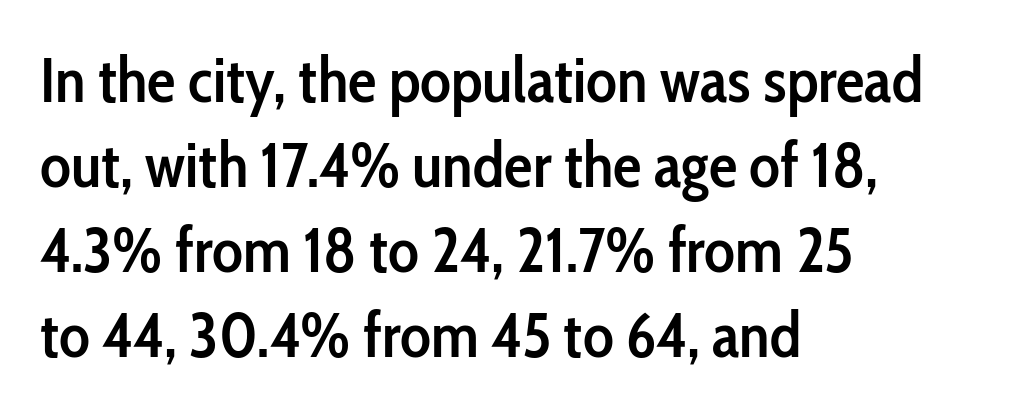
The image shows 64 px semibold, condensed sans-serif type, upright; set left-aligned, normal line spacing (1.33x), normal letter spacing, not underlined; low stroke contrast and a medium x-height.
